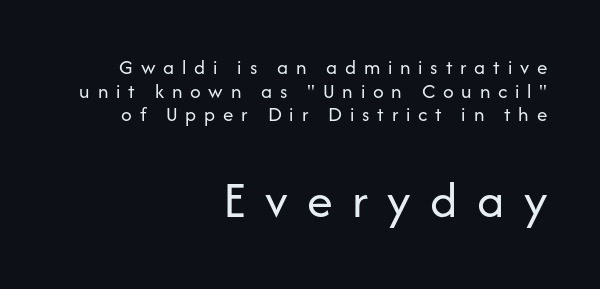
The image shows 52 px regular-weight sans-serif type, upright; set right-aligned, tight line spacing (1.12x), unusually wide letter spacing (+0.37 em), not underlined; the second (bottom) block is 2.48x larger; low stroke contrast and a medium x-height.
